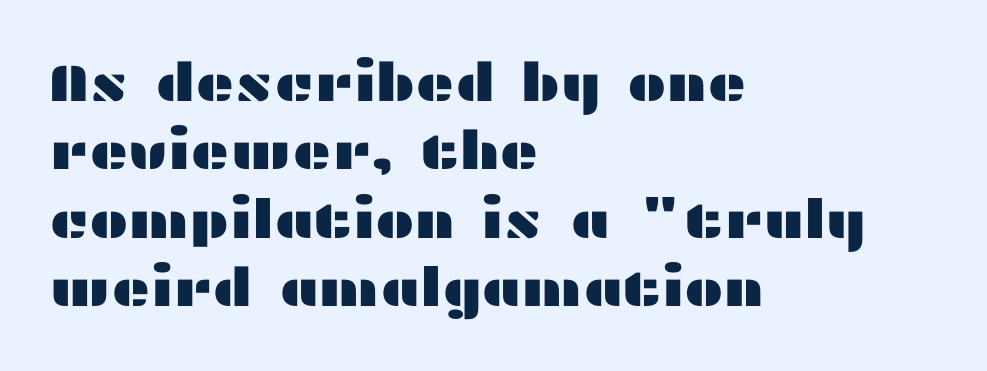
Q: Is the text italic (slanted)? A: No, it is upright.
Q: Is the typeface a serif or a sans-serif typeface? A: Sans-serif.
Q: Is the text underlined? A: No.
Q: How is the paragraph aligned? A: Left-aligned.
Q: Is the spacing between letters normal or unusually wide? A: Normal.
Q: Is the spacing between lines tight, normal or loose? A: Normal.
Q: Width (condensed, normal, or wide)? A: Wide.
Q: Stroke contrast? A: Medium.
Q: x-height? A: Medium.
Q: Monospaced? A: No.
